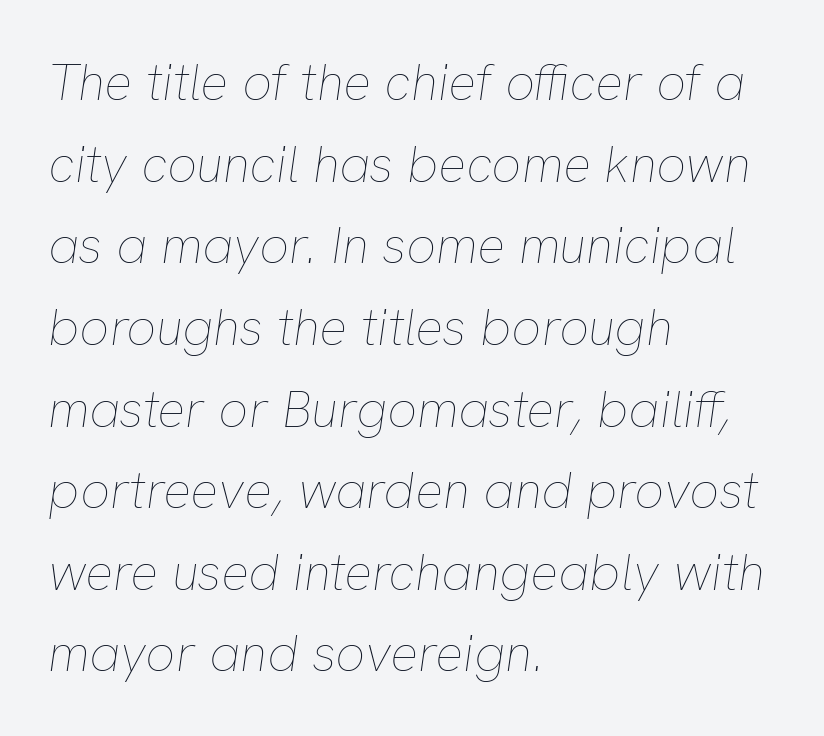
Quick note: italic. The letterforms sit shoulder to shoulder at normal distance. The block of text has a typical density, with ordinary space between rows. The strokes carry an ordinary text weight at most.
